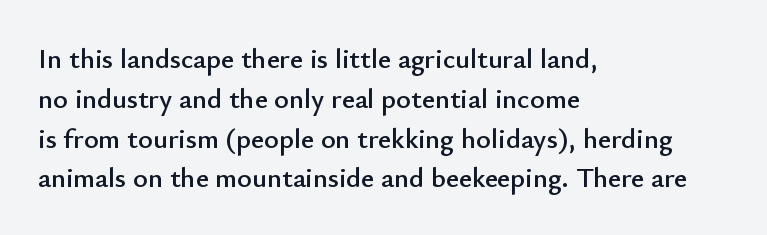
{"serif": "no", "italic": "no", "width": "normal", "stroke_contrast": "low", "x_height": "small", "monospaced": "no", "underline": "no", "align": "left", "line_spacing": "normal", "line_spacing_ratio": 1.42, "letter_spacing": "normal", "letter_spacing_em": 0.0, "glyph_px": 28}
